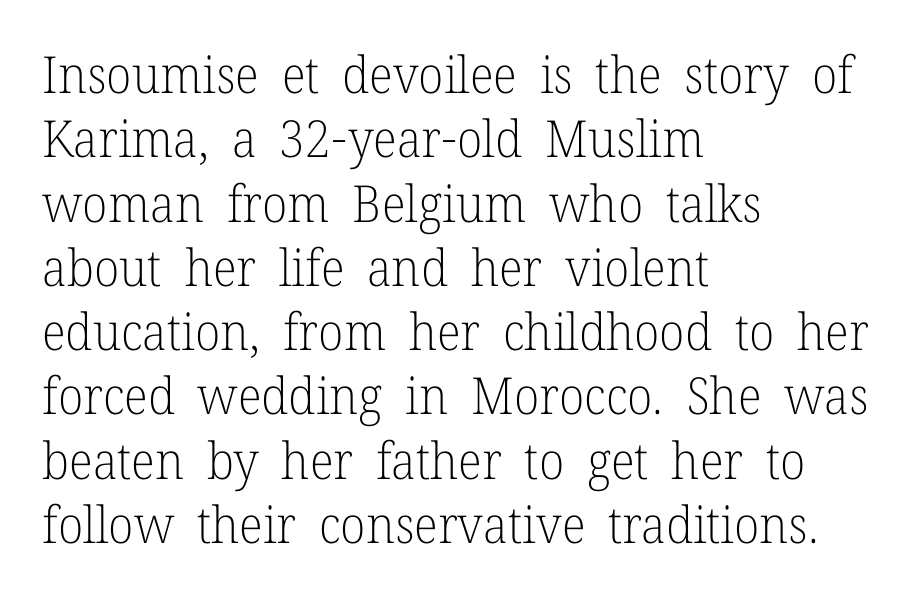
The vertical gap from one line to the next is medium. Think standard paragraph weight, or any step lighter than that. The compositor pushed each line to the left boundary. Quick note: not italic, upright. Stroke terminals: seriffed. Check the space under the baseline: it is left empty.
